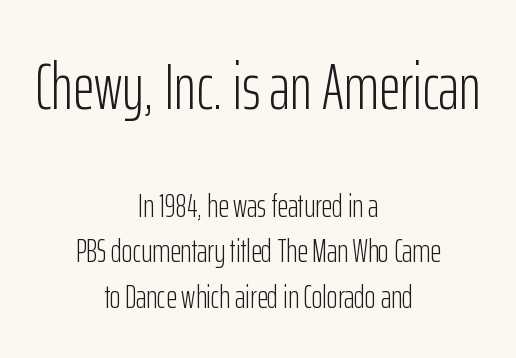
The image shows 66 px light, condensed sans-serif type, upright; set centered, normal line spacing (1.39x), normal letter spacing, not underlined; the first (top) block is 2.0x larger; low stroke contrast and a medium x-height.
